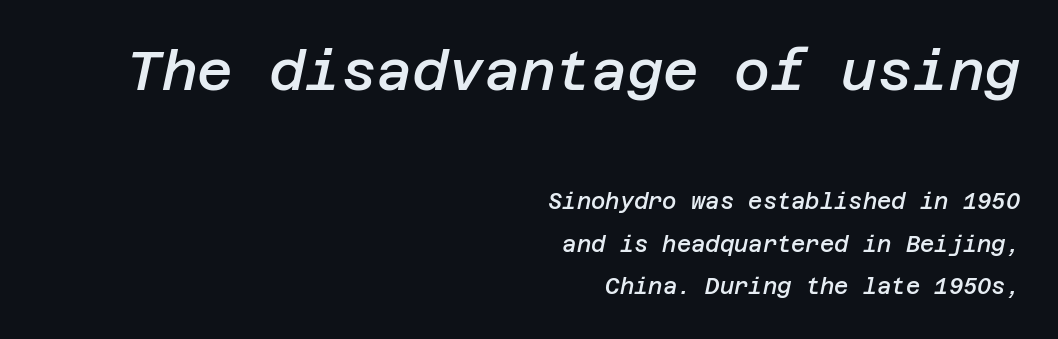
The image shows 55 px semibold type, italic (leaning right); set right-aligned, loose line spacing (1.93x), normal letter spacing, not underlined; the first (top) block is 2.5x larger; low stroke contrast and a large x-height.
